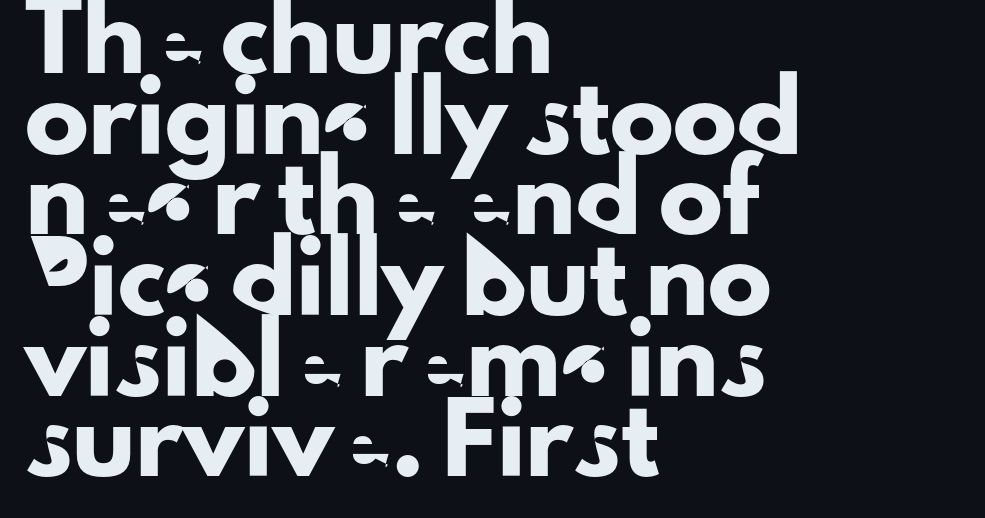
{"serif": "no", "italic": "no", "width": "normal", "stroke_contrast": "low", "x_height": "small", "monospaced": "no", "underline": "no", "align": "left", "line_spacing": "normal", "line_spacing_ratio": 1.26, "letter_spacing": "normal", "letter_spacing_em": 0.0, "glyph_px": 64}
